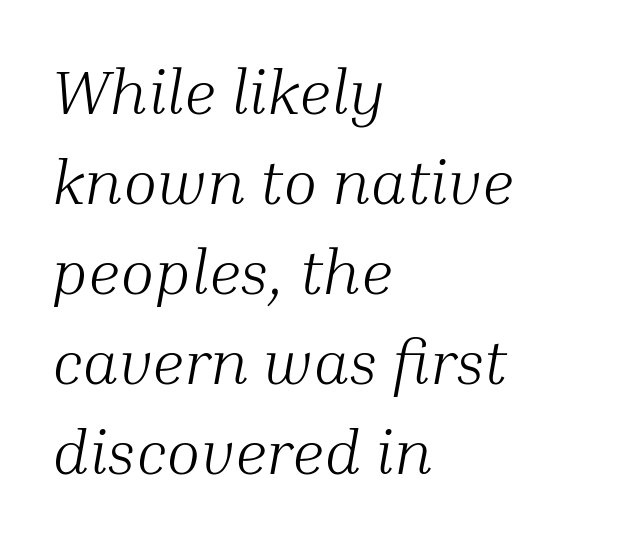
No extra tracking has been applied to these lines. Has an underline been added? It has not. Looks like regular typesetting: each glyph gets only the width it needs. I'd call this a serif setting — the letters wear small feet.
